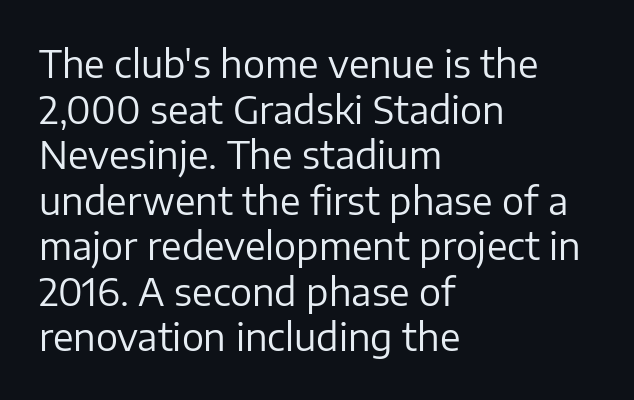
{"serif": "no", "italic": "no", "bold": "no", "weight": "regular", "width": "normal", "stroke_contrast": "low", "x_height": "medium", "monospaced": "no", "underline": "no", "align": "left", "line_spacing_ratio": 1.23, "letter_spacing": "normal", "letter_spacing_em": 0.0, "glyph_px": 37}
